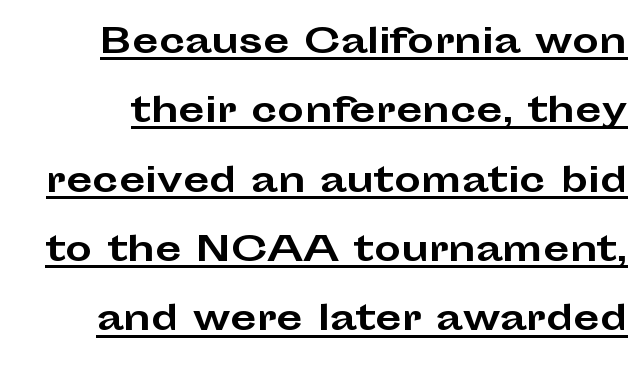
Q: Is the text bold? A: Yes.
Q: Is the text italic (slanted)? A: No, it is upright.
Q: Is the typeface a serif or a sans-serif typeface? A: Sans-serif.
Q: Is the text underlined? A: Yes.
Q: Is the spacing between letters normal or unusually wide? A: Normal.
Q: Is the spacing between lines tight, normal or loose? A: Loose.
Q: Width (condensed, normal, or wide)? A: Wide.
Q: Stroke contrast? A: Low.
Q: x-height? A: Medium.
Q: Monospaced? A: No.
